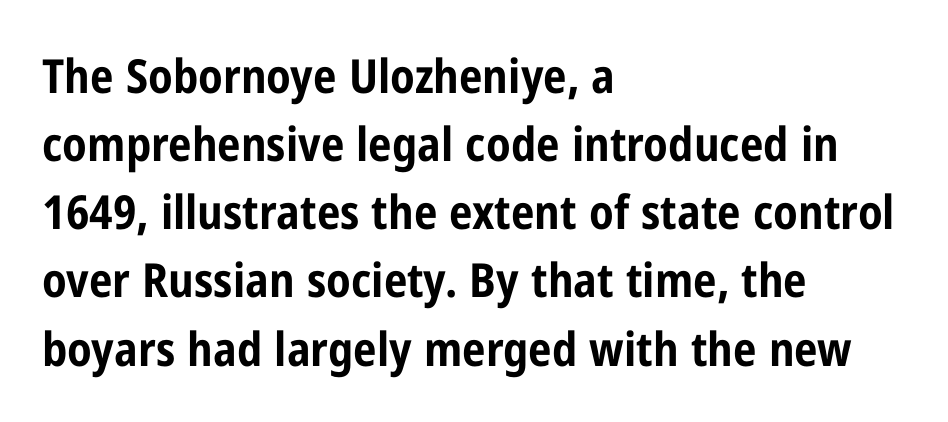
The zone under the glyphs is completely vacant. Quick note: interline space is typical. No italicization has been applied; the sample stays upright. Glyph-to-glyph distance matches everyday printed text. The passage is arranged the way most books set body copy — flush left.
